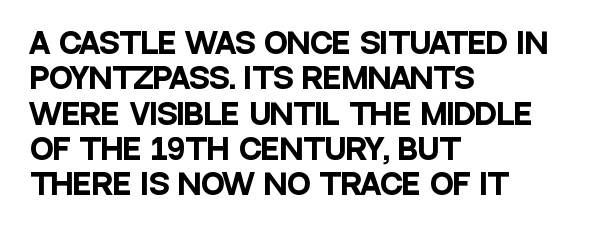
{"serif": "no", "italic": "no", "bold": "yes", "weight": "heavy", "width": "condensed", "stroke_contrast": "low", "x_height": "large", "monospaced": "no", "underline": "no", "align": "left", "line_spacing": "normal", "line_spacing_ratio": 1.26, "letter_spacing": "normal", "letter_spacing_em": 0.0, "glyph_px": 28}
